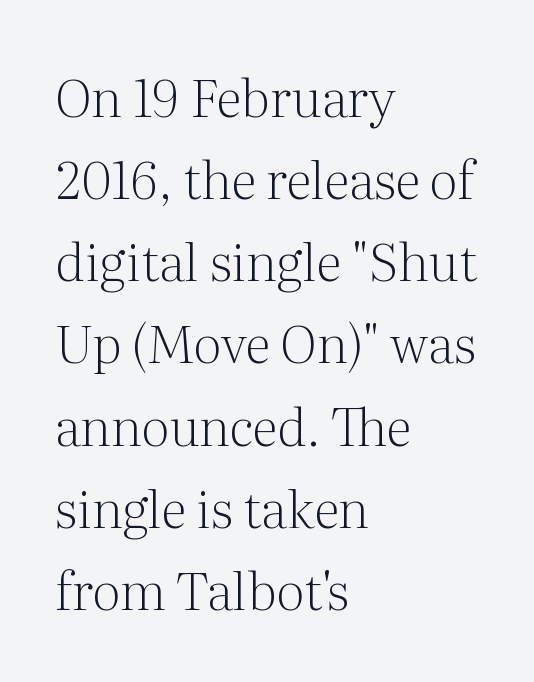
Q: Is the text bold? A: No.
Q: Is the text italic (slanted)? A: No, it is upright.
Q: Is the typeface a serif or a sans-serif typeface? A: Serif.
Q: Is the text underlined? A: No.
Q: How is the paragraph aligned? A: Left-aligned.
Q: Is the spacing between letters normal or unusually wide? A: Normal.
Q: Is the spacing between lines tight, normal or loose? A: Normal.
Q: Width (condensed, normal, or wide)? A: Normal.
Q: Stroke contrast? A: Medium.
Q: x-height? A: Medium.
Q: Monospaced? A: No.
